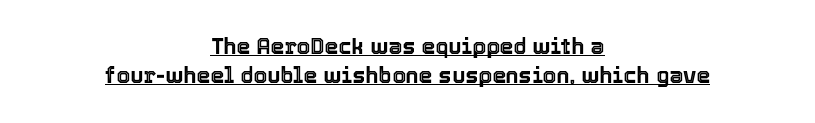
Baseline-to-baseline distance is the conventional proportion of letter height. Alignment: centered. This sample uses an upright cut, with every glyph sitting square on the baseline. Letter spacing: default.
